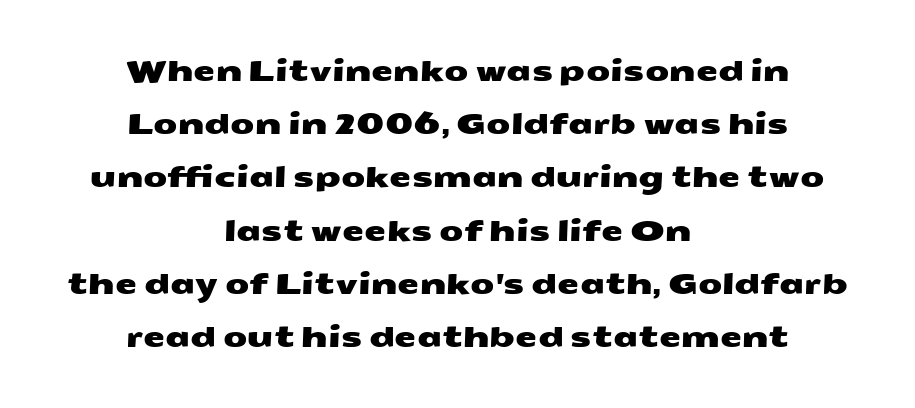
Q: Is the typeface a serif or a sans-serif typeface? A: Sans-serif.
Q: Is the text underlined? A: No.
Q: How is the paragraph aligned? A: Centered.
Q: Is the spacing between letters normal or unusually wide? A: Normal.
Q: Is the spacing between lines tight, normal or loose? A: Loose.
Q: Width (condensed, normal, or wide)? A: Wide.
Q: Stroke contrast? A: Medium.
Q: x-height? A: Medium.
Q: Monospaced? A: No.
